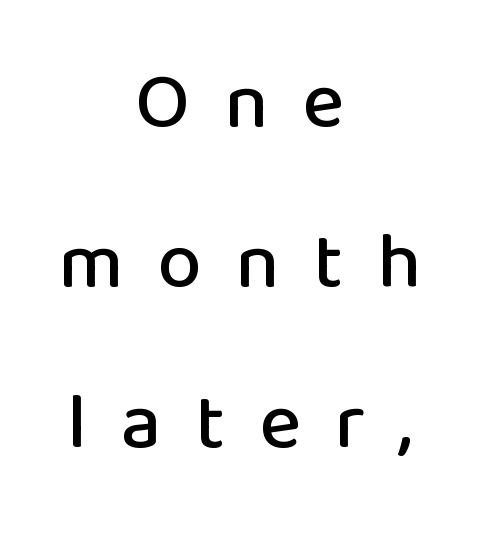
The image shows 79 px sans-serif type, upright; set centered, loose line spacing (2.03x), unusually wide letter spacing (+0.43 em), not underlined; low stroke contrast and a medium x-height.
